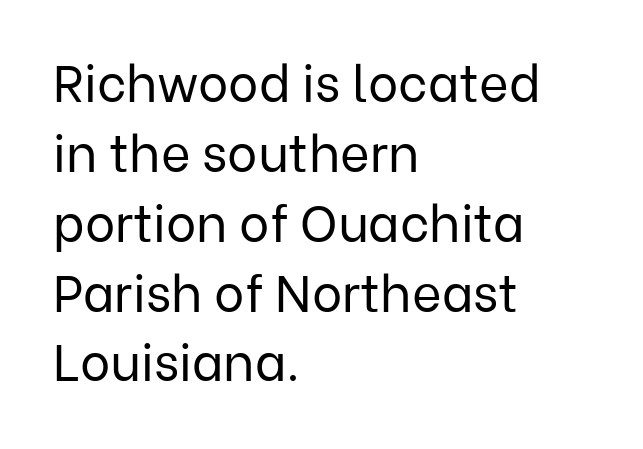
{"serif": "no", "italic": "no", "bold": "no", "weight": "regular", "width": "normal", "stroke_contrast": "low", "x_height": "medium", "monospaced": "no", "underline": "no", "align": "left", "line_spacing": "normal", "line_spacing_ratio": 1.37, "letter_spacing": "normal", "letter_spacing_em": 0.0, "glyph_px": 51}
